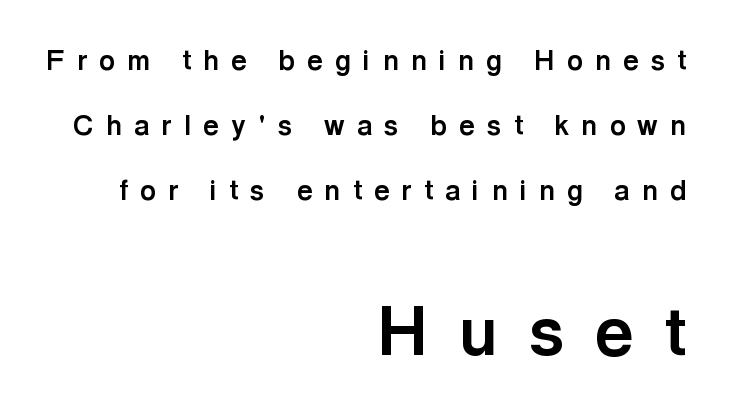
The image shows 67 px bold sans-serif type, upright; set right-aligned, loose line spacing (2.41x), unusually wide letter spacing (+0.46 em), not underlined; the second (bottom) block is 2.48x larger; a medium x-height.
